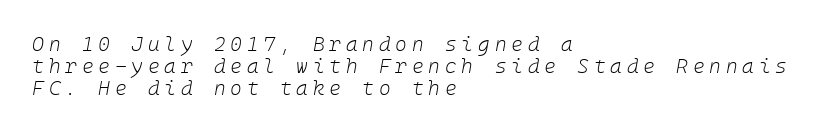
Unmarked baselines from the first word to the last. Leading: reduced. The font's italic variant was chosen for this text. The font is comparable to plain body text, perhaps lighter. Horizontally, the lines are justified to the leading edge only.
